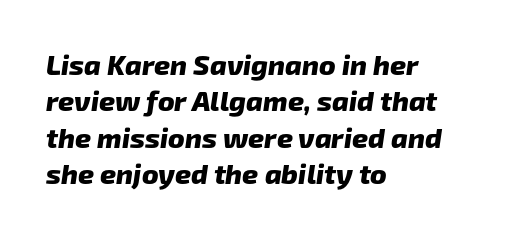
The image shows 28 px heavy sans-serif type; set left-aligned, normal line spacing (1.3x), normal letter spacing, not underlined; low stroke contrast and a medium x-height.
